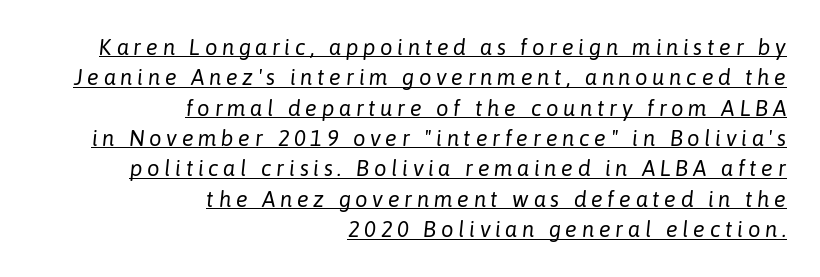
Nothing heavy about these letters — not bold at all. The lettering is marked with a stroke running underneath it. Typeset ragged left — the right edge is the straight one. Students, note that the glyphs here are deliberately spaced far apart. A typesetter would mark this as italic.
